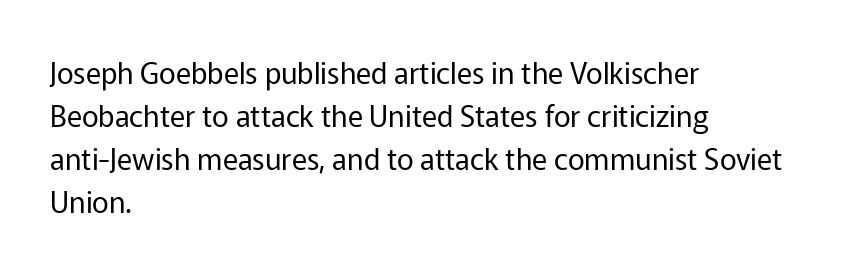
The image shows 29 px regular-weight sans-serif type, upright; set left-aligned, normal line spacing (1.48x), normal letter spacing, not underlined; low stroke contrast and a medium x-height.
